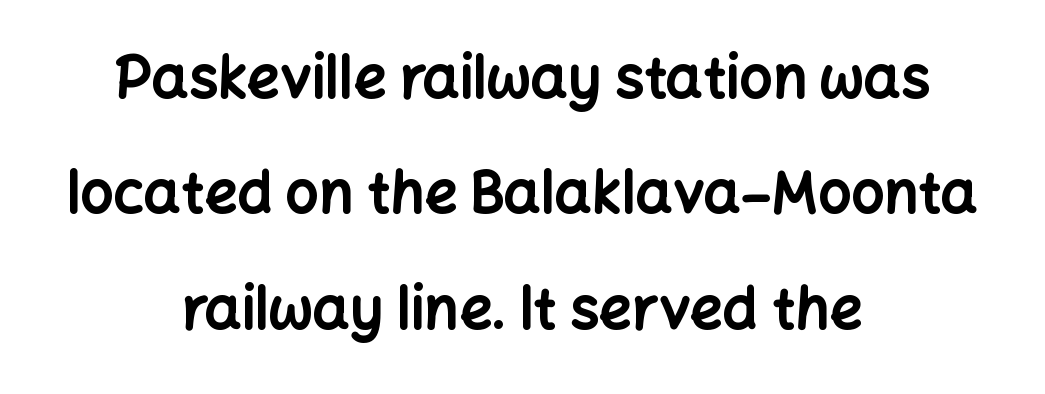
{"serif": "no", "italic": "no", "bold": "yes", "weight": "bold", "width": "normal", "stroke_contrast": "low", "x_height": "medium", "monospaced": "no", "underline": "no", "align": "center", "line_spacing": "loose", "line_spacing_ratio": 1.99, "letter_spacing": "normal", "letter_spacing_em": 0.0, "glyph_px": 58}
